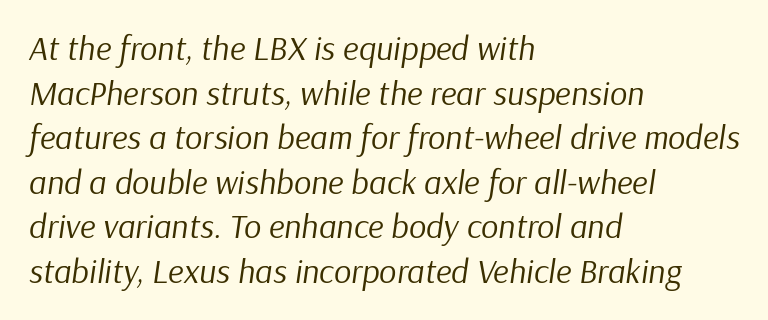
{"italic": "yes", "lean": "right", "slant_degrees": 9, "bold": "no", "weight": "regular", "width": "normal", "stroke_contrast": "low", "x_height": "medium", "monospaced": "no", "underline": "no", "align": "left", "line_spacing": "normal", "line_spacing_ratio": 1.31, "letter_spacing": "normal", "letter_spacing_em": 0.0, "glyph_px": 34}
